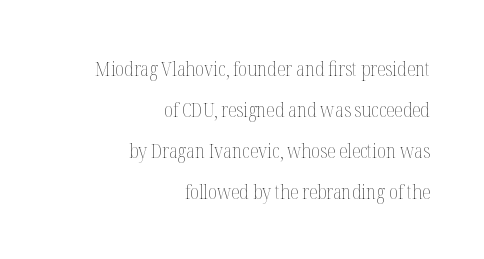
{"italic": "no", "bold": "no", "underline": "no", "align": "right", "line_spacing": "loose", "line_spacing_ratio": 2.05, "letter_spacing": "normal", "letter_spacing_em": 0.0, "glyph_px": 20}
